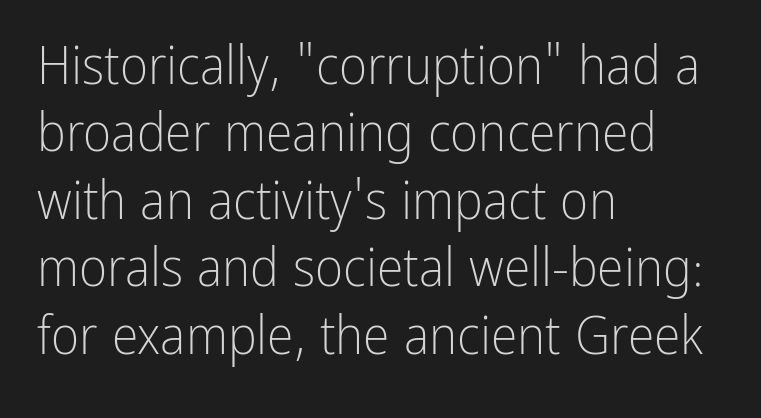
Typographically, this falls in the sans-serif category. Standard letterfit; no display-style spreading of the glyphs. The cut favours lightness, reaching ordinary text weight at its darkest. Casual observation: everything's shoved over to the left. Unlike italic type, these characters show no tilt at all. The specimen omits any rule beneath the text block's lines.
